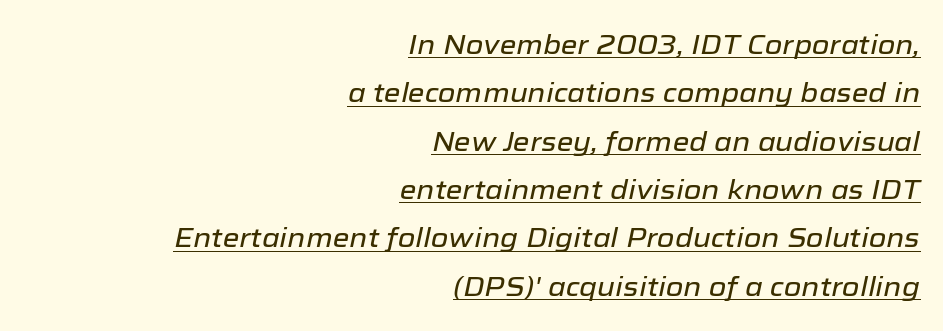
{"italic": "yes", "lean": "right", "slant_degrees": 12, "underline": "yes", "align": "right", "line_spacing_ratio": 1.79, "letter_spacing": "normal", "letter_spacing_em": 0.0, "glyph_px": 27}
